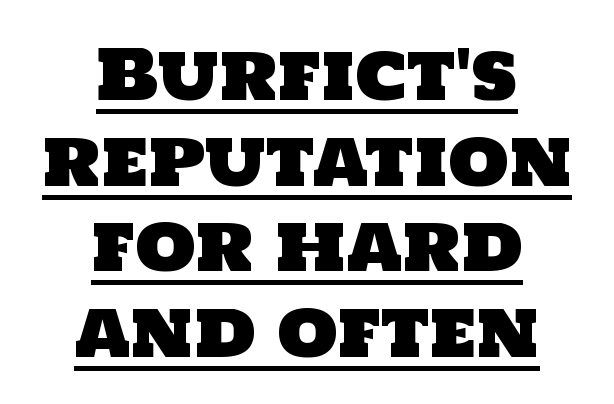
The image shows 69 px sans-serif type; set centered, line spacing 1.24x, normal letter spacing, underlined; low stroke contrast and a large x-height.
